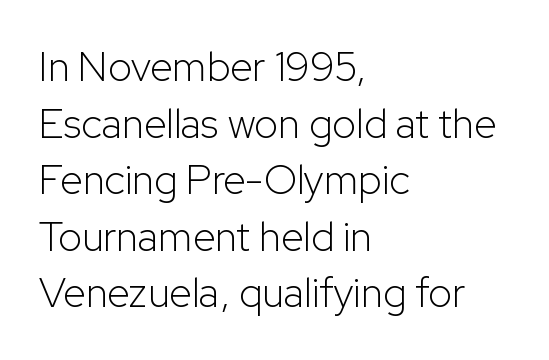
{"serif": "no", "italic": "no", "bold": "no", "weight": "light", "width": "normal", "stroke_contrast": "low", "x_height": "medium", "monospaced": "no", "underline": "no", "align": "left", "line_spacing": "normal", "line_spacing_ratio": 1.38, "letter_spacing": "normal", "letter_spacing_em": 0.0, "glyph_px": 41}
